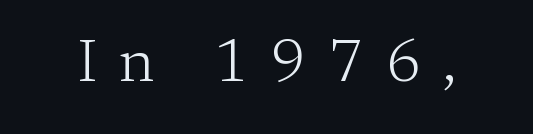
Counters stay open thanks to moderate or lighter strokes. In terms of posture, this sample is upright. This sample has the flowing, uneven cadence of proportional lettering. The font family rendered here belongs to the serif group.
